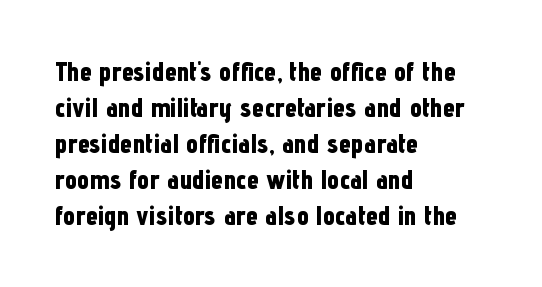
Is there much room between lines? A standard amount, neither cramped nor airy. This rendering features lettering with no underline. The typography opts for an upright posture over an oblique one. Standard letterfit; no display-style spreading of the glyphs. Line starts are locked; line ends wander. Heavy-handed strokes throughout: this text is bold.
